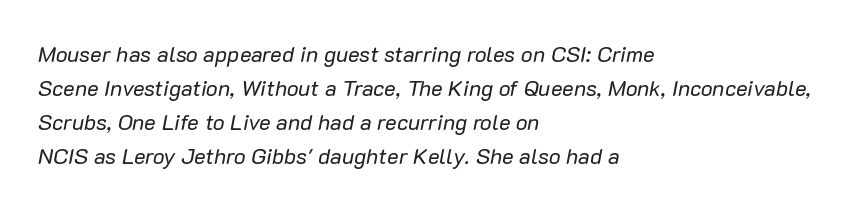
{"italic": "yes", "lean": "right", "slant_degrees": 10, "bold": "no", "underline": "no", "align": "left", "line_spacing": "normal", "line_spacing_ratio": 1.55, "letter_spacing": "normal", "letter_spacing_em": 0.0, "glyph_px": 22}
